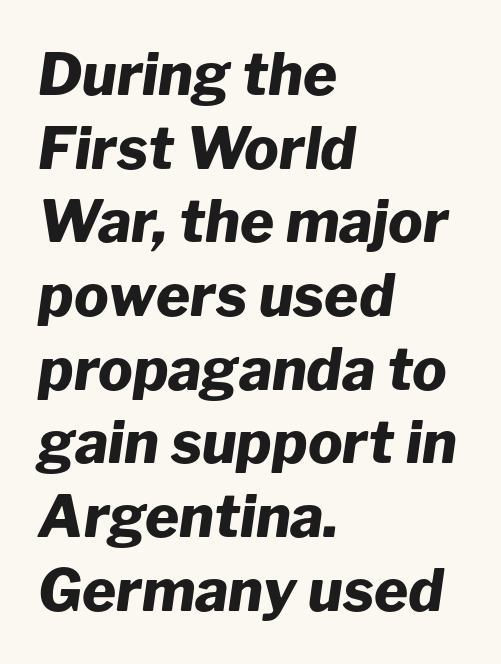
Q: Is the text bold? A: Yes.
Q: Is the text italic (slanted)? A: Yes, it leans right by about 8 degrees.
Q: Is the text underlined? A: No.
Q: How is the paragraph aligned? A: Left-aligned.
Q: Is the spacing between letters normal or unusually wide? A: Normal.
Q: Is the spacing between lines tight, normal or loose? A: Normal.
Q: Width (condensed, normal, or wide)? A: Normal.
Q: Stroke contrast? A: Low.
Q: x-height? A: Medium.
Q: Monospaced? A: No.
